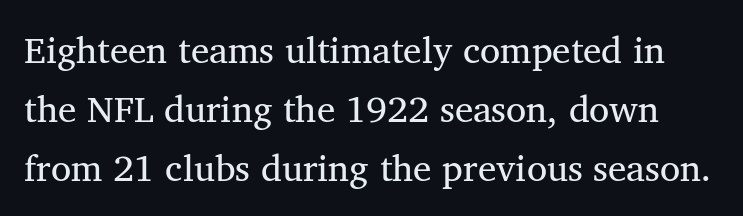
Words float on clear page, feet unadorned. Note the varied advance widths — an 'i' is clearly narrower than an 'm'. Each stroke keeps to a modest, everyday thickness or less. Successive baselines arrive at the customary interval.
